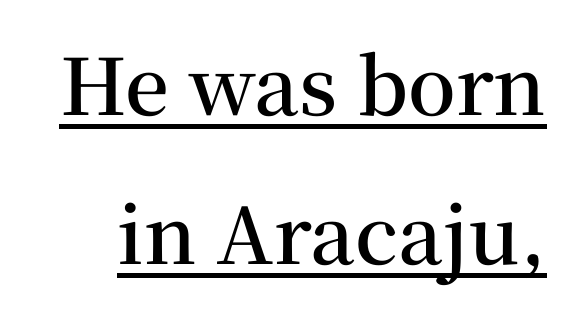
{"serif": "yes", "italic": "no", "bold": "semi", "weight": "semibold", "width": "normal", "stroke_contrast": "medium", "x_height": "medium", "monospaced": "no", "underline": "yes", "line_spacing": "loose", "line_spacing_ratio": 1.91, "letter_spacing": "normal", "letter_spacing_em": 0.0, "glyph_px": 78}
